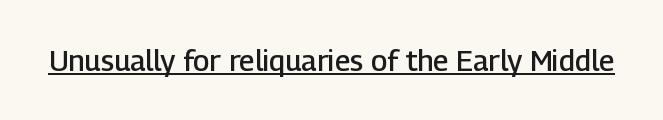
The image shows 29 px semibold sans-serif type, upright; set normal letter spacing, underlined; low stroke contrast and a medium x-height.
